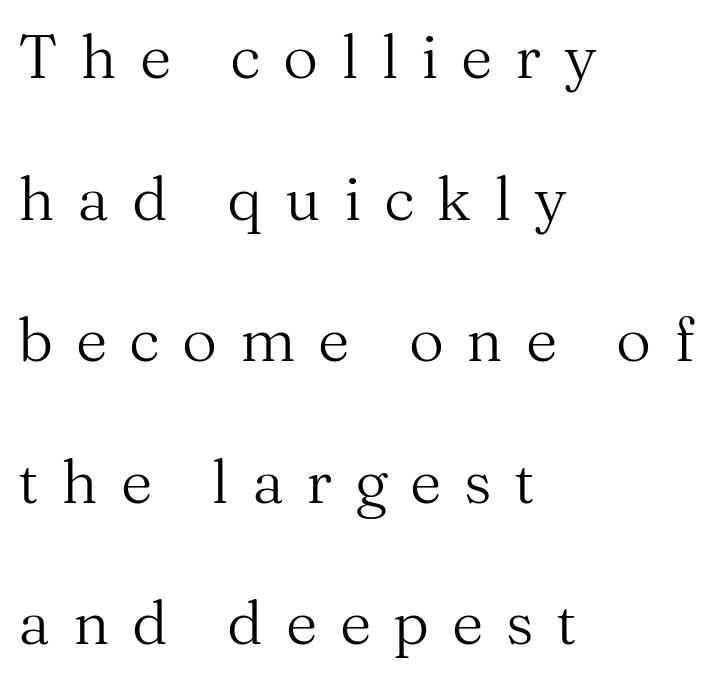
Horizontal alignment here is leftward, the default for most running prose. This block would shrink considerably if given ordinary leading; it's expanded now. Only glyphs here, with clear space below each row. Is there any slant? The stems are plumb. Small tapered or slab feet sit at the stroke ends, so this counts as serif. Unbolded letterforms with no extra heft.
